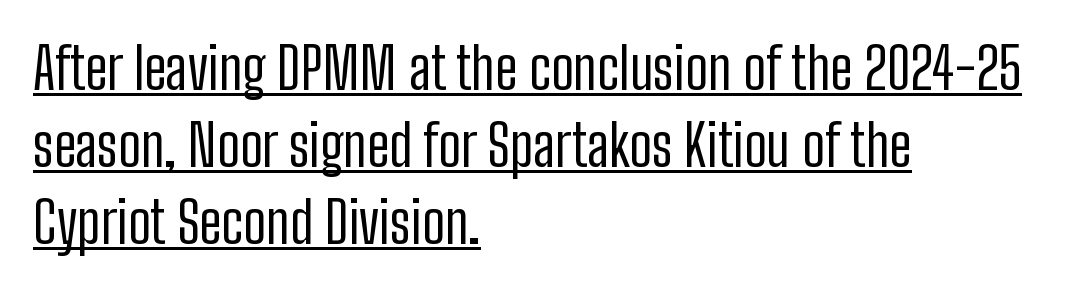
The image shows 57 px regular-weight, condensed sans-serif type, upright; set left-aligned, normal line spacing (1.35x), normal letter spacing, underlined; low stroke contrast and a medium x-height.
